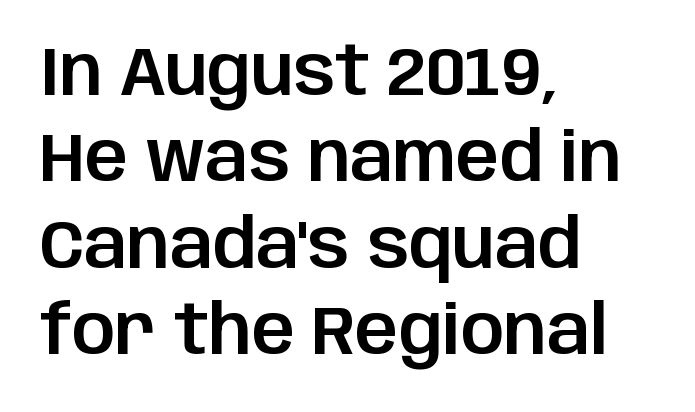
Q: Is the text italic (slanted)? A: No, it is upright.
Q: Is the typeface a serif or a sans-serif typeface? A: Sans-serif.
Q: Is the text underlined? A: No.
Q: How is the paragraph aligned? A: Left-aligned.
Q: Is the spacing between letters normal or unusually wide? A: Normal.
Q: Is the spacing between lines tight, normal or loose? A: Normal.
Q: Width (condensed, normal, or wide)? A: Normal.
Q: Stroke contrast? A: Low.
Q: x-height? A: Large.
Q: Monospaced? A: No.
